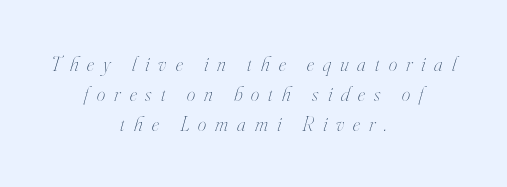
Alignment: centered. The line texture is sparse and dotted thanks to wide tracking. The space between consecutive lines is moderate. Lines of text with bare space underneath. Unbolded letterforms with no extra heft.
